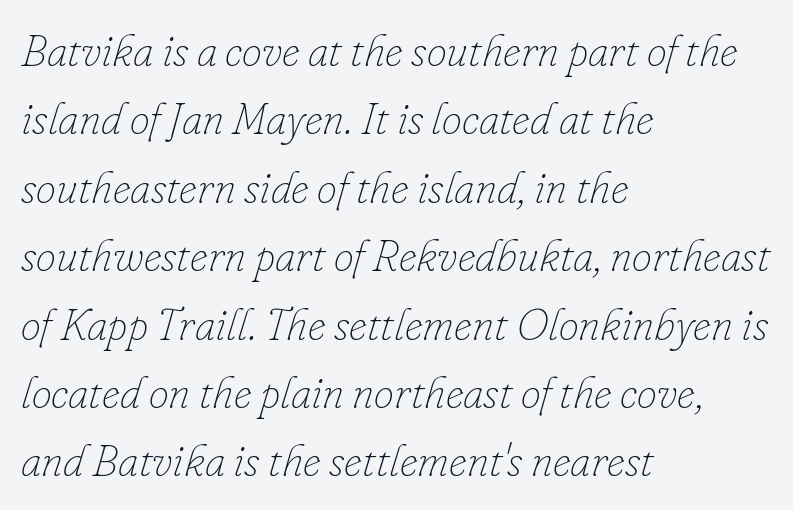
The strokes carry an ordinary text weight at most. You could not count columns in this text — the font is proportionally spaced. In terms of leading, this rendering sits right in the middle. Visually the block forms a straight wall on the left and a jagged coastline on the right. Quick note: underline off. The rendering keeps characters at their native spacing.
